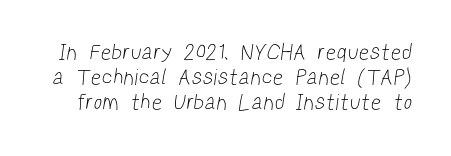
The image shows 22 px text type; set tight line spacing (1.14x), not underlined.
